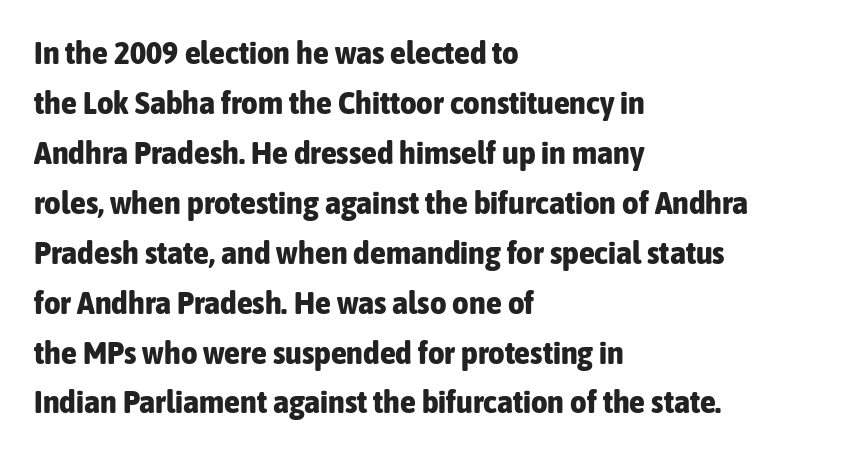
The image shows 32 px bold, condensed sans-serif type, upright; set left-aligned, normal line spacing (1.56x), normal letter spacing, not underlined; low stroke contrast and a medium x-height.
